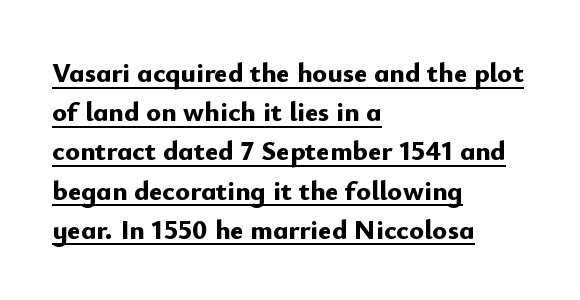
{"serif": "no", "italic": "no", "bold": "yes", "weight": "bold", "width": "normal", "stroke_contrast": "low", "x_height": "small", "monospaced": "no", "underline": "yes", "align": "left", "line_spacing": "normal", "line_spacing_ratio": 1.4, "letter_spacing": "normal", "letter_spacing_em": 0.0, "glyph_px": 28}
